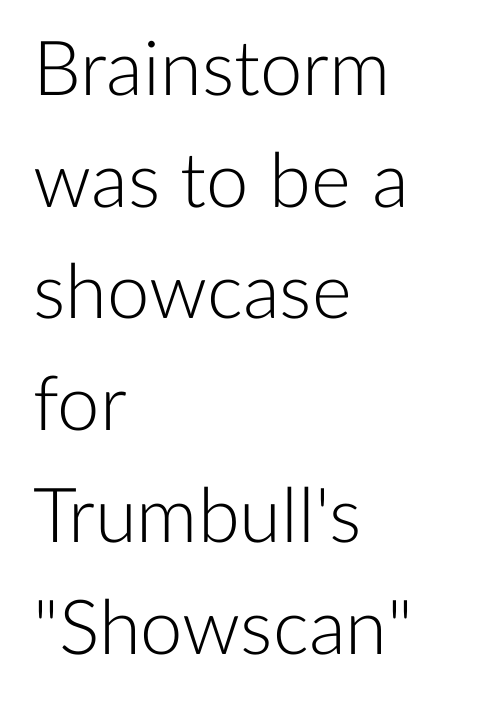
Q: Is the text bold? A: No.
Q: Is the text italic (slanted)? A: No, it is upright.
Q: Is the typeface a serif or a sans-serif typeface? A: Sans-serif.
Q: Is the text underlined? A: No.
Q: How is the paragraph aligned? A: Left-aligned.
Q: Is the spacing between letters normal or unusually wide? A: Normal.
Q: Is the spacing between lines tight, normal or loose? A: Normal.
Q: Width (condensed, normal, or wide)? A: Normal.
Q: Stroke contrast? A: Low.
Q: x-height? A: Medium.
Q: Monospaced? A: No.
